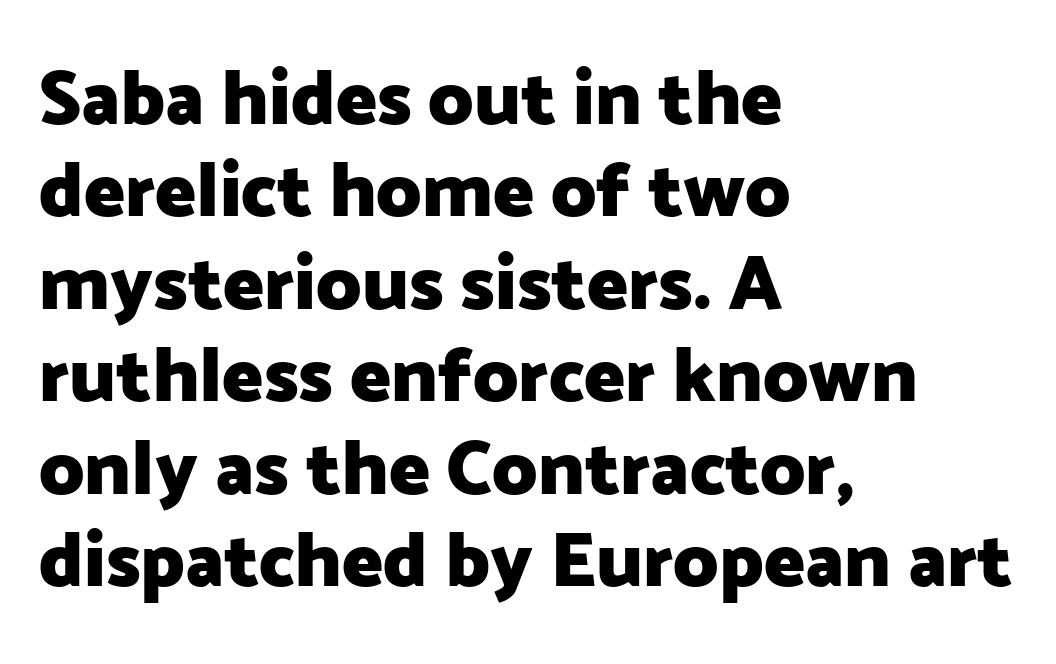
Nobody drew a line under any word here. Does the type have serifs? No, each stem ends abruptly. Compared with a centered layout, this one pins lines to the left instead. Plenty of ink on the page — the face is bold. Each letter keeps its own natural width here, so spacing adapts to shape.
